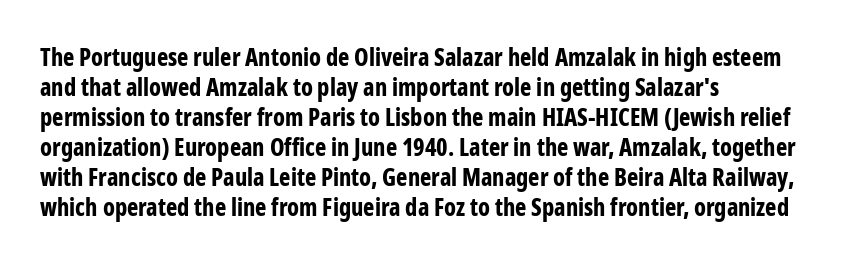
The characters look thick and weighty, a clear bold. Rows of type keep a routine distance in the vertical direction. Each word holds together tightly as a unit, with standard inter-letter gaps. Does the copy run flush right? No — it runs flush left. Beneath every word, the page is bare.
